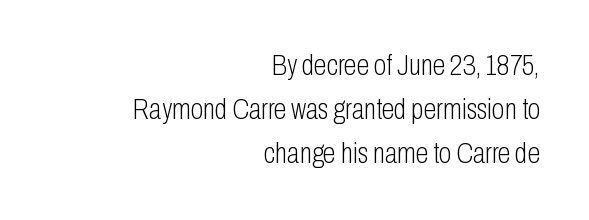
The leading is moderate, giving the passage an even texture. Grotesque or geometric, the face here clearly has no serifs. Here the designer chose a conventional face with non-uniform glyph widths. The foot of each line stays bare and open.
